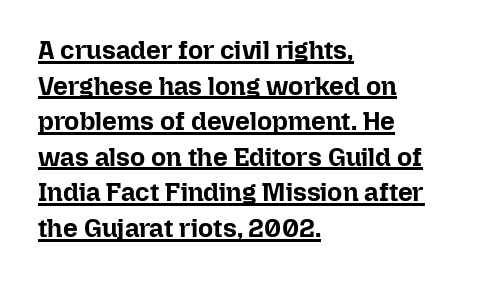
Q: Is the text bold? A: Yes.
Q: Is the text italic (slanted)? A: No, it is upright.
Q: Is the text underlined? A: Yes.
Q: How is the paragraph aligned? A: Left-aligned.
Q: Is the spacing between letters normal or unusually wide? A: Normal.
Q: Is the spacing between lines tight, normal or loose? A: Normal.
